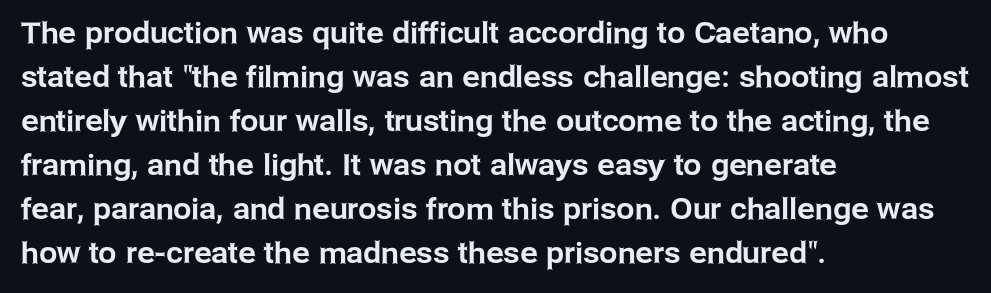
Q: Is the text italic (slanted)? A: No, it is upright.
Q: Is the typeface a serif or a sans-serif typeface? A: Sans-serif.
Q: Is the text underlined? A: No.
Q: How is the paragraph aligned? A: Left-aligned.
Q: Is the spacing between letters normal or unusually wide? A: Normal.
Q: Is the spacing between lines tight, normal or loose? A: Normal.
Q: Width (condensed, normal, or wide)? A: Normal.
Q: Stroke contrast? A: Low.
Q: x-height? A: Medium.
Q: Monospaced? A: No.
